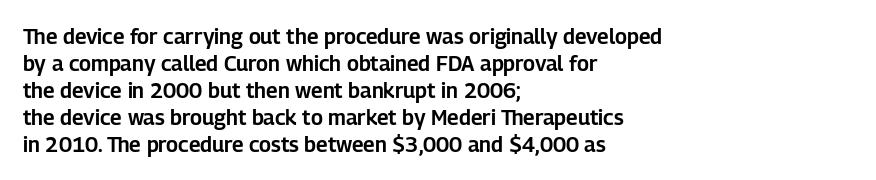
The image shows 21 px text type, upright; set left-aligned, normal line spacing (1.28x), normal letter spacing, not underlined.
